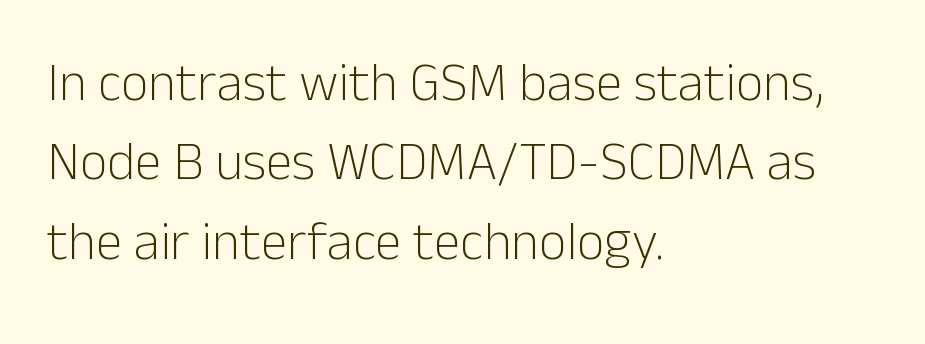
Plain, unruled lines of type. This is not heavy type; no bold has been used. Quick note: not italic, upright. Each letter keeps its own natural width here, so spacing adapts to shape. Each line starts at the same left margin while the right side varies.
